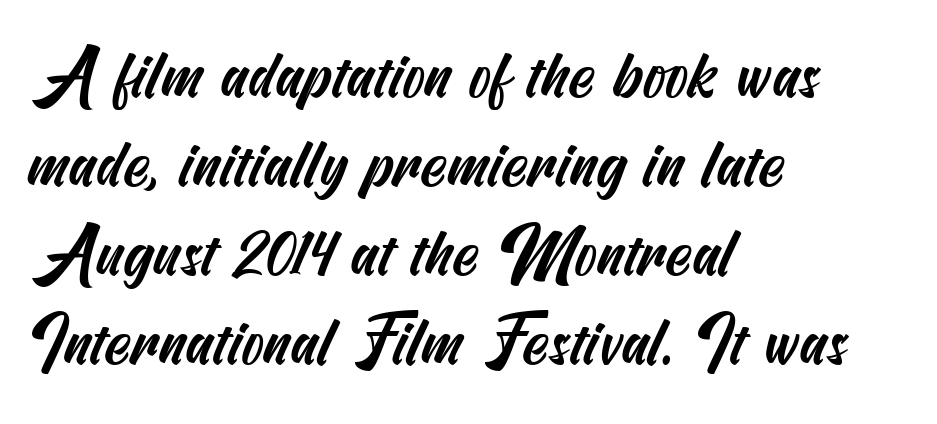
{"serif": "no", "width": "condensed", "stroke_contrast": "medium", "x_height": "small", "underline": "no", "align": "left", "line_spacing": "normal", "line_spacing_ratio": 1.35, "letter_spacing": "normal", "letter_spacing_em": 0.0, "glyph_px": 66}
